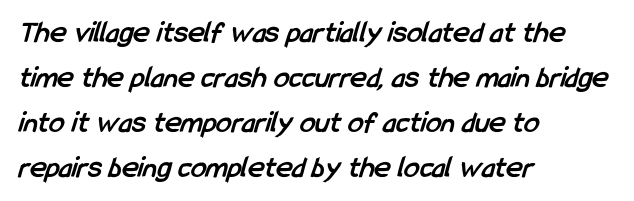
Q: Is the text bold? A: Yes.
Q: Is the typeface a serif or a sans-serif typeface? A: Sans-serif.
Q: Is the text underlined? A: No.
Q: How is the paragraph aligned? A: Left-aligned.
Q: Is the spacing between letters normal or unusually wide? A: Normal.
Q: Is the spacing between lines tight, normal or loose? A: Normal.
Q: Width (condensed, normal, or wide)? A: Condensed.
Q: Stroke contrast? A: Low.
Q: x-height? A: Medium.
Q: Monospaced? A: No.
